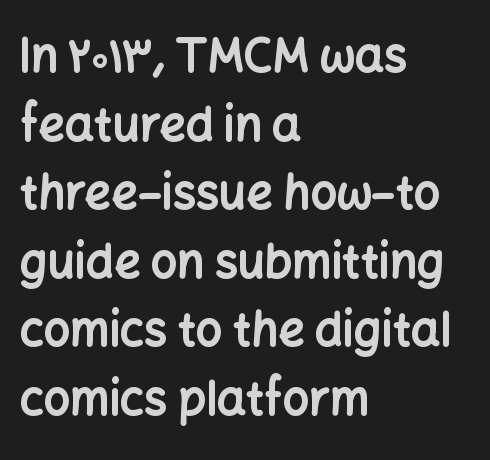
Q: Is the text bold? A: Yes.
Q: Is the text italic (slanted)? A: No, it is upright.
Q: Is the typeface a serif or a sans-serif typeface? A: Sans-serif.
Q: Is the text underlined? A: No.
Q: How is the paragraph aligned? A: Left-aligned.
Q: Is the spacing between letters normal or unusually wide? A: Normal.
Q: Is the spacing between lines tight, normal or loose? A: Normal.
Q: Width (condensed, normal, or wide)? A: Normal.
Q: Stroke contrast? A: Low.
Q: x-height? A: Medium.
Q: Monospaced? A: No.
